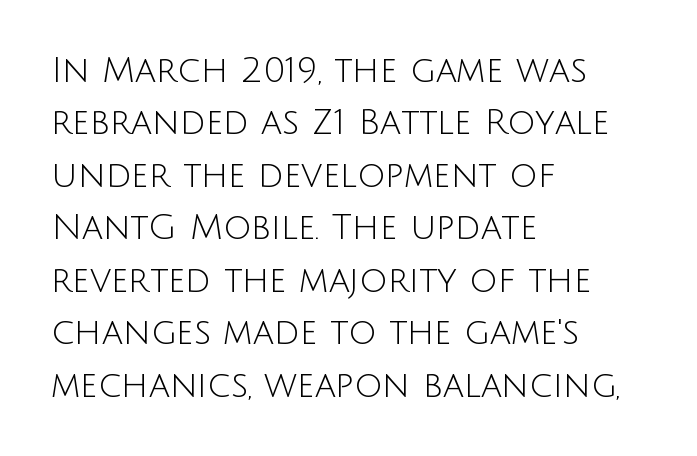
The image shows 35 px light sans-serif type, upright; set left-aligned, normal line spacing (1.5x), normal letter spacing, not underlined; low stroke contrast and a large x-height.
